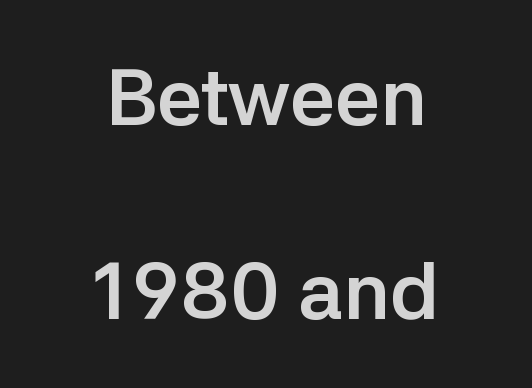
The image shows 80 px semibold sans-serif type, upright; set centered, loose line spacing (2.43x), normal letter spacing, not underlined; low stroke contrast and a medium x-height.
